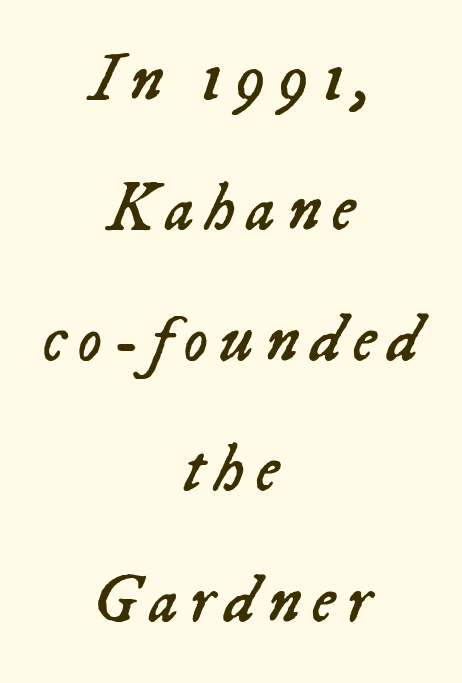
The image shows 69 px regular-weight type, italic (leaning right); set centered, line spacing 1.89x, not underlined; low stroke contrast and a medium x-height.
